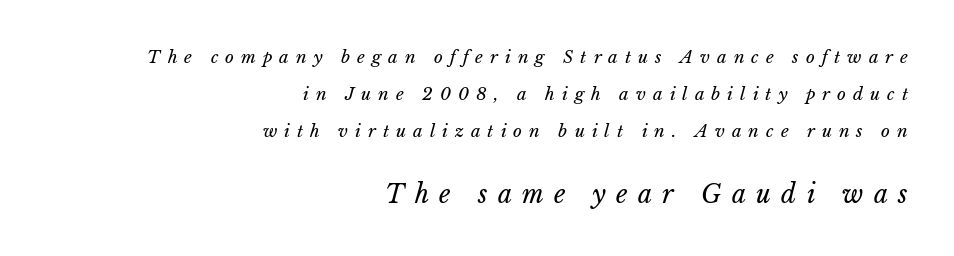
The image shows 25 px text type, italic (leaning right); set right-aligned, loose line spacing (2.19x), unusually wide letter spacing (+0.41 em), not underlined; the second (bottom) block is 1.47x larger.
